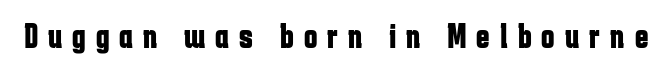
The image shows 36 px bold, condensed sans-serif type, upright; set unusually wide letter spacing (+0.28 em), not underlined; low stroke contrast and a medium x-height.
